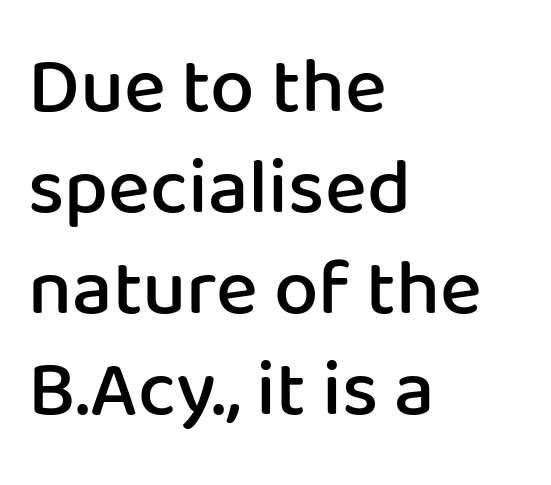
In terms of letterform style, serifs are entirely absent. Is this a fixed-width face? No — the glyphs have proportional, varying widths. Inter-character spacing is left at the font's built-in metrics. The rows are spaced the way most documents space them. Weight: semibold (demi). Typeset ragged right — the left edge is the straight one.
